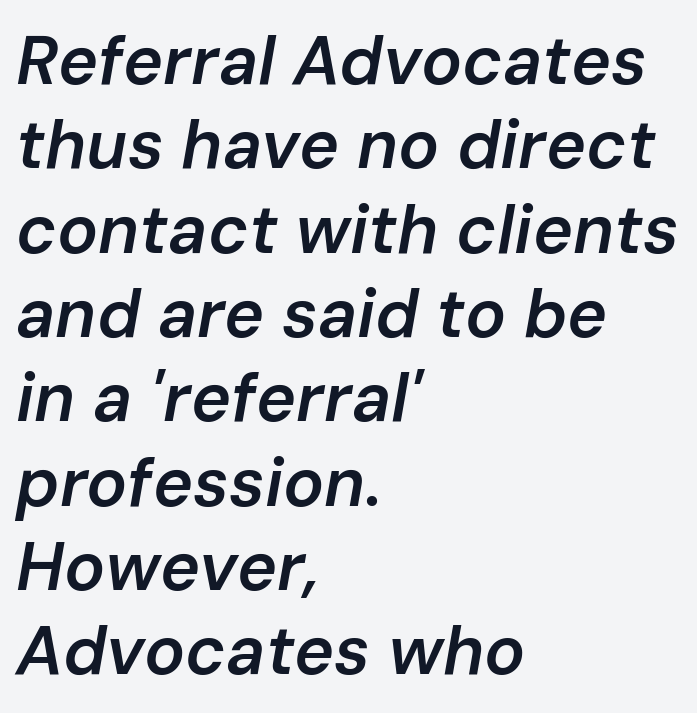
{"italic": "yes", "lean": "right", "slant_degrees": 10, "bold": "semi", "weight": "semibold", "width": "normal", "stroke_contrast": "low", "x_height": "medium", "monospaced": "no", "underline": "no", "align": "left", "line_spacing_ratio": 1.24, "letter_spacing": "normal", "letter_spacing_em": 0.0, "glyph_px": 68}
